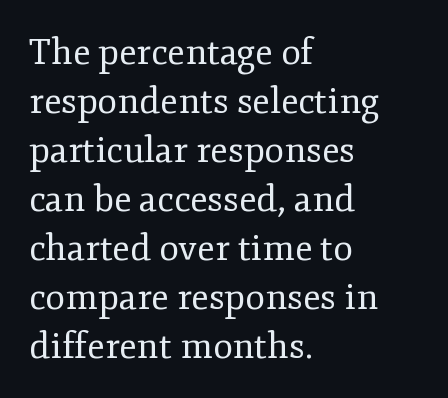
{"serif": "yes", "italic": "no", "bold": "no", "weight": "regular", "width": "normal", "stroke_contrast": "low", "x_height": "small", "monospaced": "no", "underline": "no", "align": "left", "line_spacing": "normal", "line_spacing_ratio": 1.36, "letter_spacing": "normal", "letter_spacing_em": 0.0, "glyph_px": 36}
